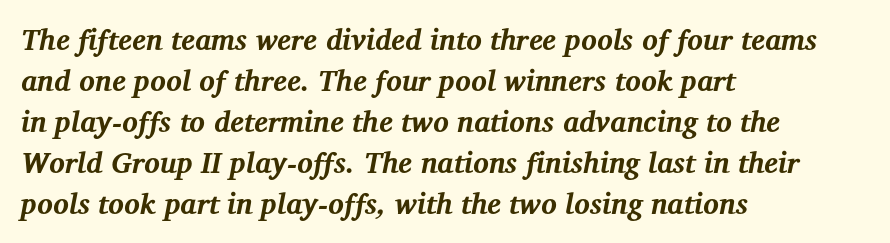
Where is the straight margin? On the left. An italicized treatment has been applied to the whole sample. Looks like regular typesetting: each glyph gets only the width it needs. Glance below the letters and you will spot only blank space. Tracking value appears to be zero — textbook default spacing.
